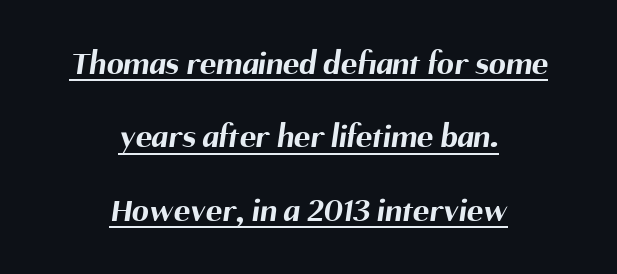
Q: Is the text bold? A: Yes.
Q: Is the typeface a serif or a sans-serif typeface? A: Sans-serif.
Q: Is the text underlined? A: Yes.
Q: How is the paragraph aligned? A: Centered.
Q: Is the spacing between letters normal or unusually wide? A: Normal.
Q: Is the spacing between lines tight, normal or loose? A: Loose.
Q: Width (condensed, normal, or wide)? A: Normal.
Q: Stroke contrast? A: Medium.
Q: x-height? A: Medium.
Q: Monospaced? A: No.
